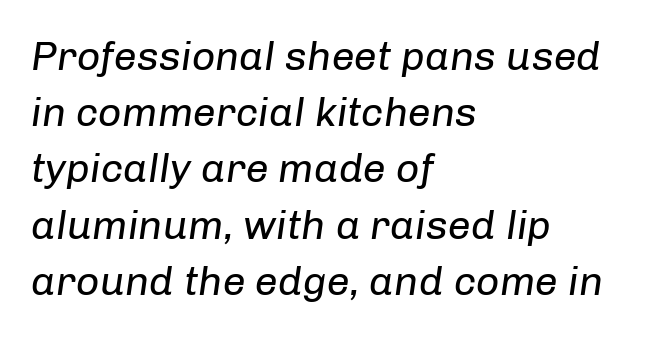
Do the characters align in a grid? No, the font is proportional. Default kerning and tracking; the words read as compact shapes. The block of text has a typical density, with ordinary space between rows. Clear beneath every line of the passage. Letters have the restrained weight of plain body copy at most.
